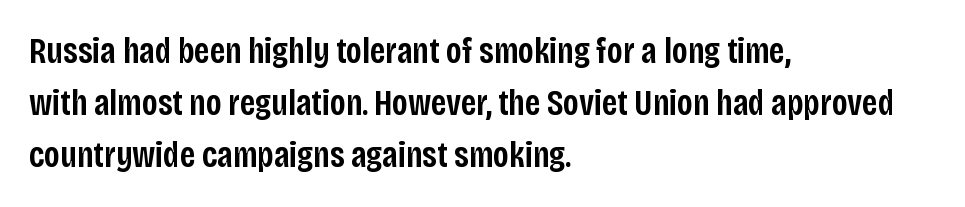
The image shows 36 px semibold, condensed sans-serif type, upright; set left-aligned, normal line spacing (1.45x), normal letter spacing, not underlined; low stroke contrast and a large x-height.
